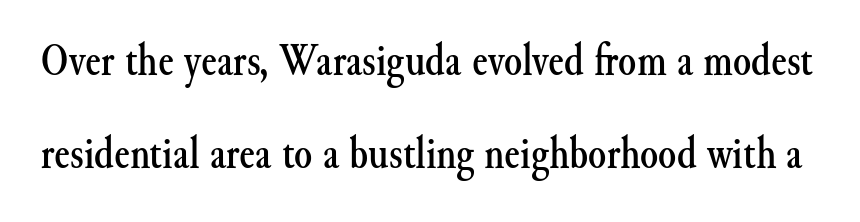
{"serif": "yes", "italic": "no", "width": "normal", "stroke_contrast": "medium", "x_height": "small", "monospaced": "no", "underline": "no", "line_spacing": "loose", "line_spacing_ratio": 2.02, "letter_spacing": "normal", "letter_spacing_em": 0.0, "glyph_px": 46}
